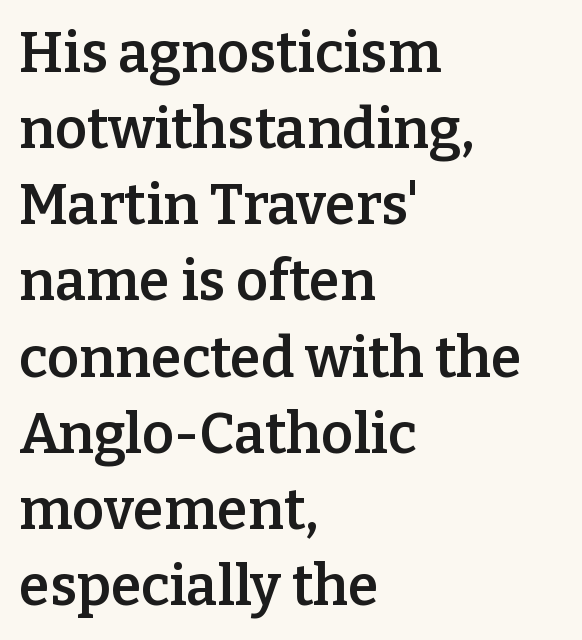
{"serif": "yes", "italic": "no", "bold": "semi", "weight": "semibold", "width": "normal", "stroke_contrast": "low", "x_height": "medium", "monospaced": "no", "underline": "no", "align": "left", "line_spacing": "normal", "line_spacing_ratio": 1.36, "letter_spacing": "normal", "letter_spacing_em": 0.0, "glyph_px": 56}
